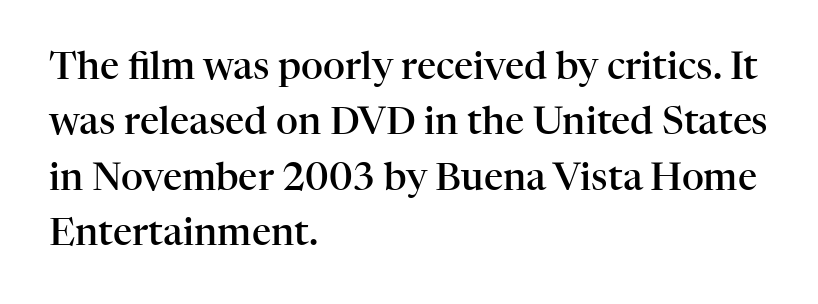
The image shows 38 px semibold serif type, upright; set left-aligned, normal line spacing (1.46x), normal letter spacing, not underlined; high stroke contrast and a medium x-height.
